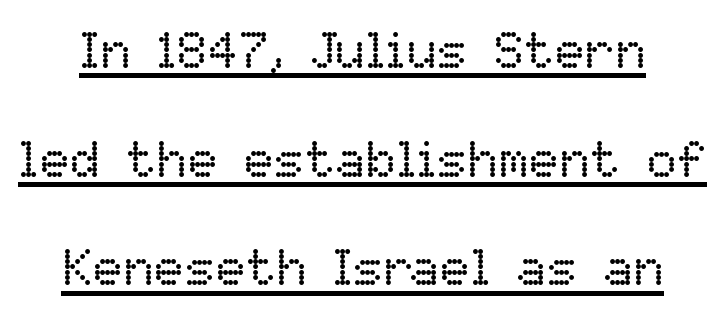
{"italic": "no", "bold": "no", "weight": "regular", "width": "normal", "stroke_contrast": "low", "x_height": "medium", "monospaced": "no", "underline": "yes", "line_spacing": "loose", "line_spacing_ratio": 2.13, "letter_spacing": "normal", "letter_spacing_em": 0.0, "glyph_px": 51}
